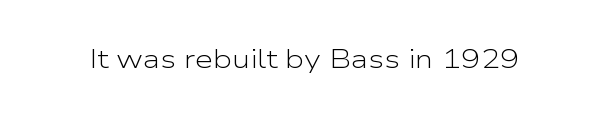
{"italic": "no", "bold": "no", "underline": "no", "letter_spacing": "normal", "letter_spacing_em": 0.0, "glyph_px": 26}
